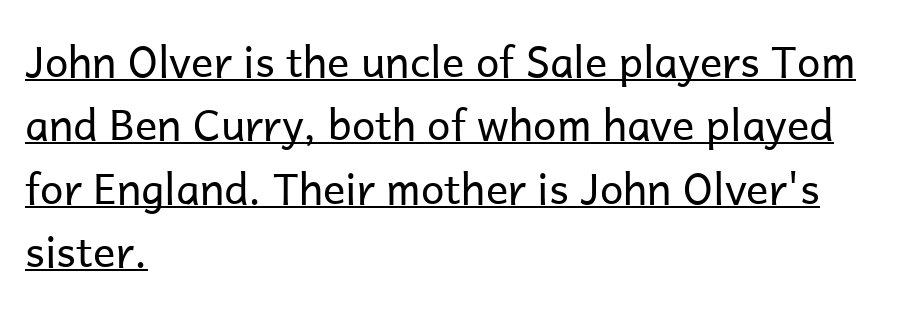
The image shows 42 px regular-weight sans-serif type, upright; set left-aligned, normal line spacing (1.51x), normal letter spacing, underlined; low stroke contrast and a medium x-height.
